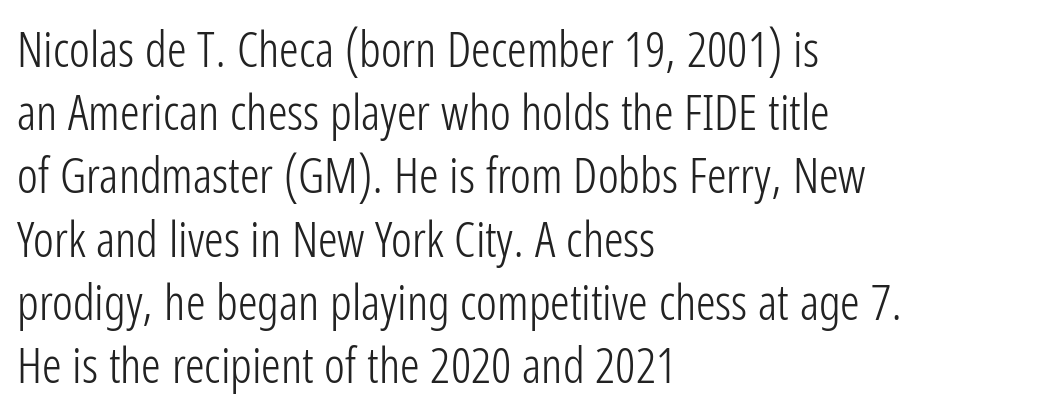
The image shows 49 px light, condensed sans-serif type, upright; set left-aligned, normal line spacing (1.29x), normal letter spacing, not underlined; low stroke contrast and a medium x-height.
